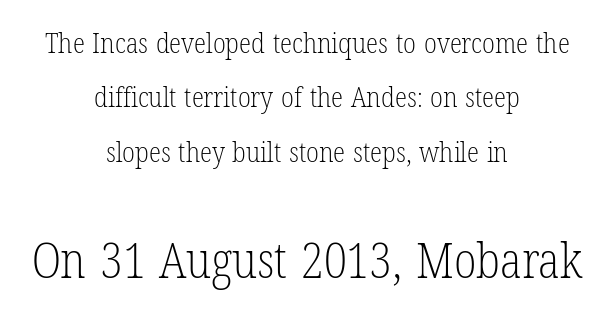
Ascenders rise straight up at ninety degrees. Is there much room between lines? Yes — plenty of vertical air separates them. Of the two passages, the one underneath uses the larger point size. Beneath every word, the page is bare. Inter-character spacing is left at the font's built-in metrics. Heaviness? Minimal to ordinary, like unemphasized prose.
